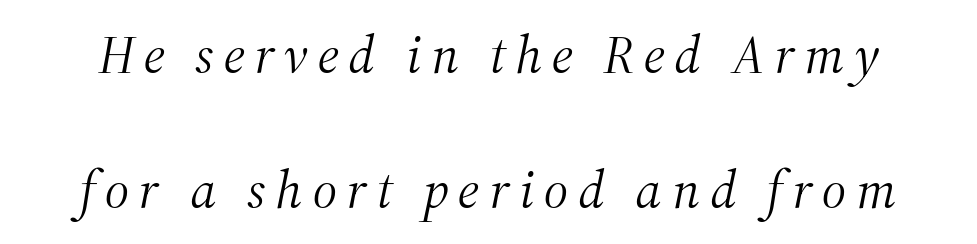
{"serif": "yes", "italic": "yes", "lean": "right", "slant_degrees": 12, "bold": "no", "weight": "light", "width": "normal", "stroke_contrast": "medium", "x_height": "medium", "monospaced": "no", "underline": "no", "line_spacing": "loose", "line_spacing_ratio": 2.5, "glyph_px": 54}
